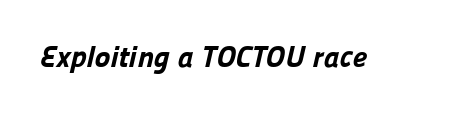
The image shows 30 px bold sans-serif type; set normal letter spacing, not underlined; low stroke contrast and a medium x-height.
